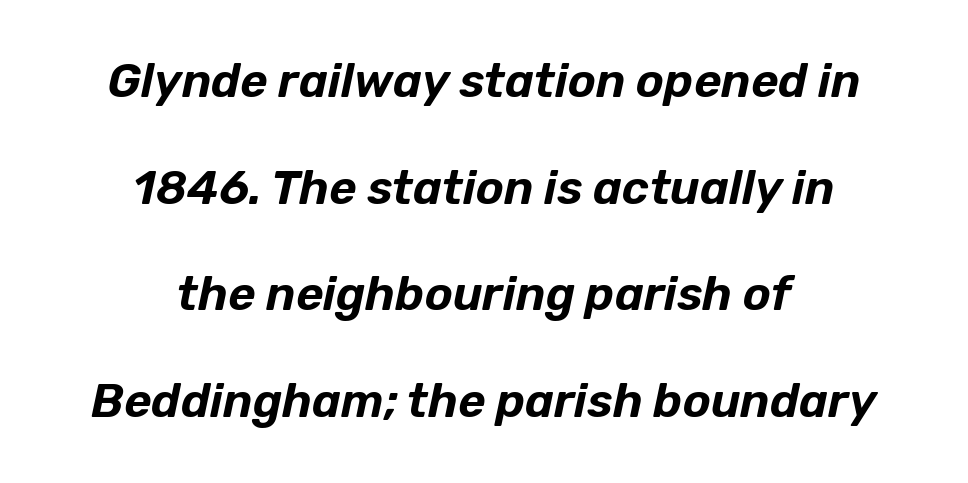
The passage shown stacks its lines with a broad gap. Notice how the passage keeps no hard edge, just a central spine. Proportional: the letters do not fall into vertical columns. The axis of the letterforms is tilted away from vertical.
